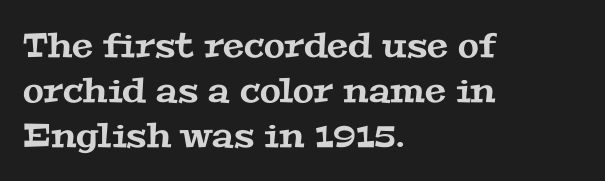
Q: Is the typeface a serif or a sans-serif typeface? A: Serif.
Q: Is the text underlined? A: No.
Q: How is the paragraph aligned? A: Left-aligned.
Q: Is the spacing between letters normal or unusually wide? A: Normal.
Q: Is the spacing between lines tight, normal or loose? A: Normal.
Q: Width (condensed, normal, or wide)? A: Wide.
Q: Stroke contrast? A: Medium.
Q: x-height? A: Medium.
Q: Monospaced? A: No.
